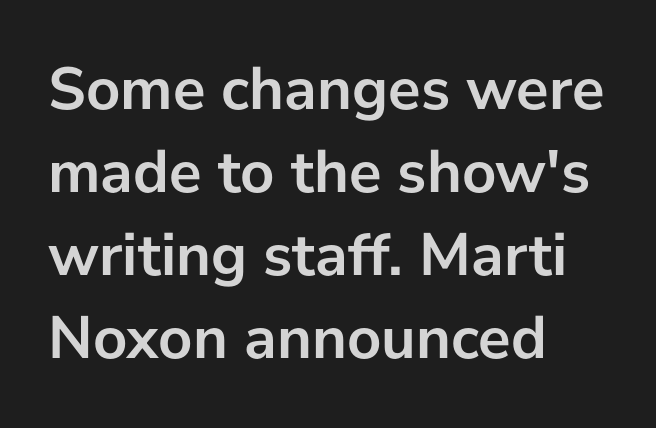
The image shows 61 px semibold sans-serif type, upright; set left-aligned, normal line spacing (1.36x), normal letter spacing, not underlined; low stroke contrast and a medium x-height.
